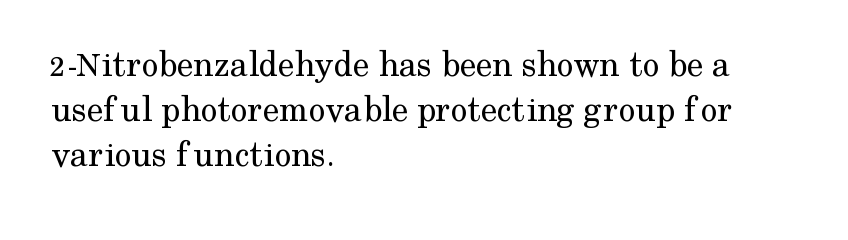
Q: Is the text bold? A: No.
Q: Is the text italic (slanted)? A: No, it is upright.
Q: Is the typeface a serif or a sans-serif typeface? A: Serif.
Q: Is the text underlined? A: No.
Q: How is the paragraph aligned? A: Left-aligned.
Q: Is the spacing between letters normal or unusually wide? A: Normal.
Q: Width (condensed, normal, or wide)? A: Normal.
Q: Stroke contrast? A: Medium.
Q: x-height? A: Medium.
Q: Monospaced? A: No.
